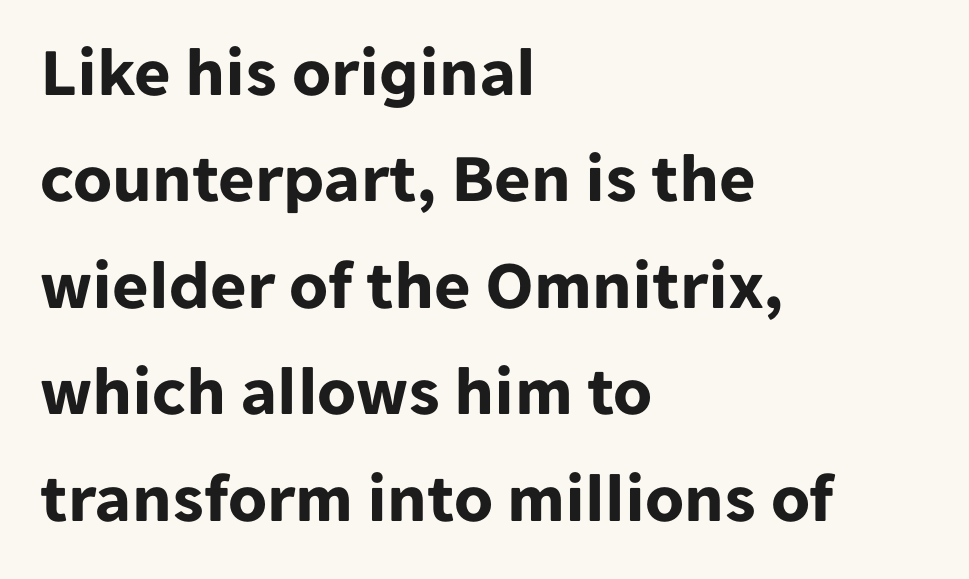
The image shows 70 px bold sans-serif type, upright; set left-aligned, normal line spacing (1.52x), normal letter spacing, not underlined; low stroke contrast and a medium x-height.
